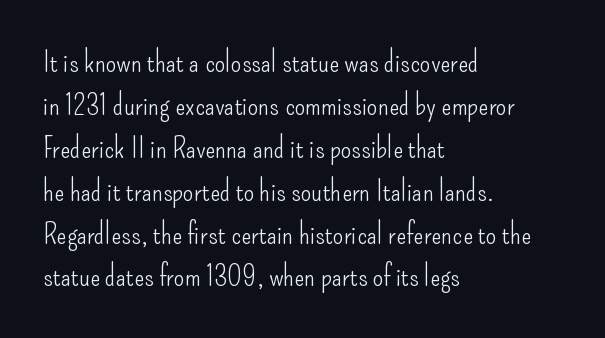
This rendering employs a face without finishing strokes, i.e., a sans-serif. Compared with typical body copy, the letter spacing here is the same. If you drew a line through each stem, it would be perfectly vertical. Stroke mass is kept to a normal reading level or below.
